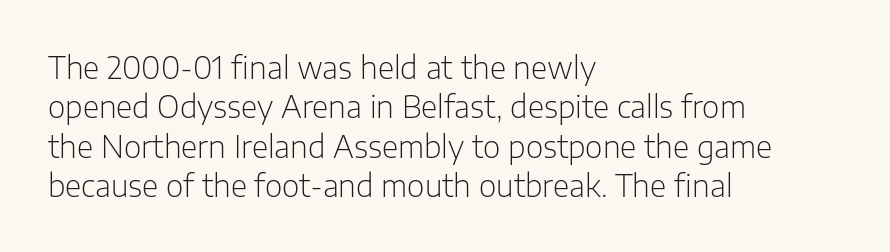
The image shows 30 px light sans-serif type, upright; set left-aligned, normal line spacing (1.31x), normal letter spacing, not underlined; low stroke contrast and a medium x-height.
